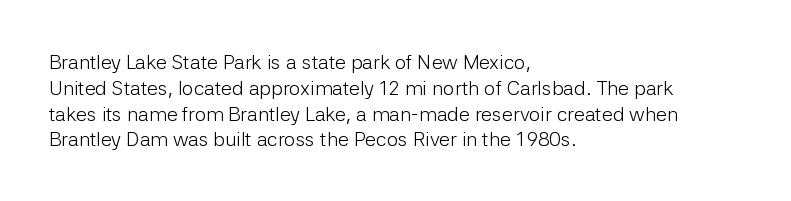
Q: Is the text bold? A: No.
Q: Is the text italic (slanted)? A: No, it is upright.
Q: Is the text underlined? A: No.
Q: How is the paragraph aligned? A: Left-aligned.
Q: Is the spacing between letters normal or unusually wide? A: Normal.
Q: Is the spacing between lines tight, normal or loose? A: Normal.
